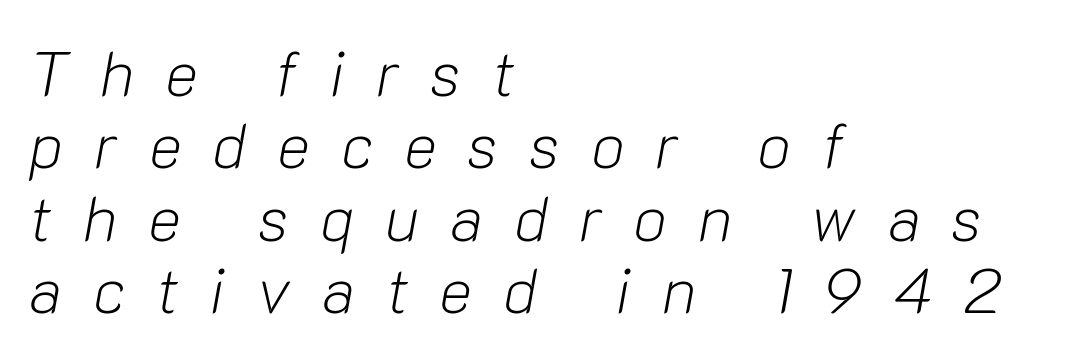
One-word summary of the alignment: left. Italic? Definitely — the glyphs are oblique. Counters stay open thanks to moderate or lighter strokes. The space beneath each line is pristine and unruled. Spacing between characters has been opened up far beyond the box default.
